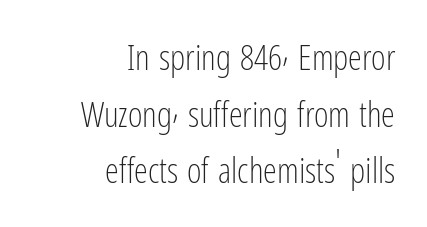
The image shows 35 px light, condensed sans-serif type, upright; set right-aligned, normal line spacing (1.62x), normal letter spacing, not underlined; low stroke contrast and a medium x-height.
